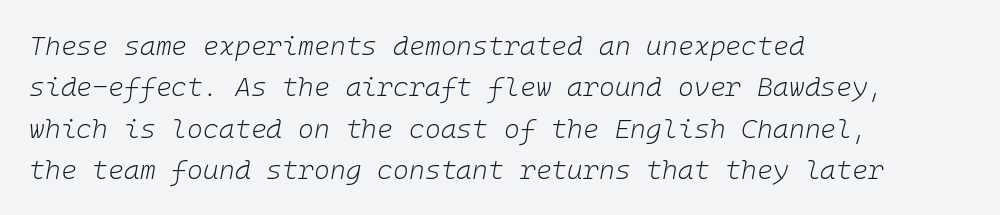
Q: Is the text bold? A: No.
Q: Is the text italic (slanted)? A: Yes, it leans right by about 10 degrees.
Q: Is the text underlined? A: No.
Q: How is the paragraph aligned? A: Left-aligned.
Q: Is the spacing between letters normal or unusually wide? A: Normal.
Q: Is the spacing between lines tight, normal or loose? A: Normal.
